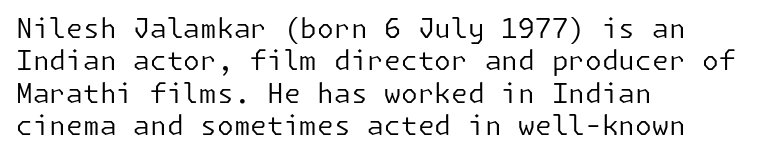
Q: Is the text bold? A: No.
Q: Is the text italic (slanted)? A: No, it is upright.
Q: Is the text underlined? A: No.
Q: How is the paragraph aligned? A: Left-aligned.
Q: Is the spacing between letters normal or unusually wide? A: Normal.
